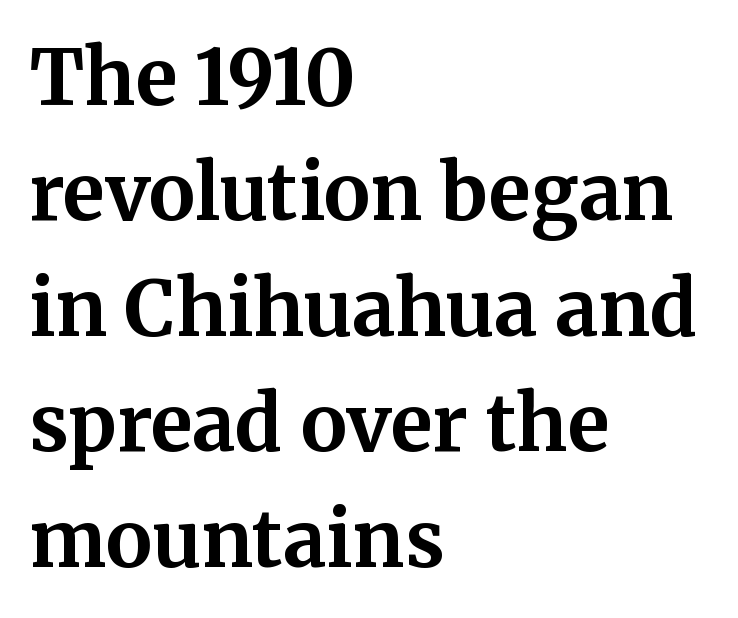
{"serif": "yes", "italic": "no", "bold": "yes", "weight": "bold", "width": "normal", "stroke_contrast": "medium", "x_height": "medium", "monospaced": "no", "underline": "no", "align": "left", "line_spacing": "normal", "line_spacing_ratio": 1.5, "letter_spacing": "normal", "letter_spacing_em": 0.0, "glyph_px": 77}
